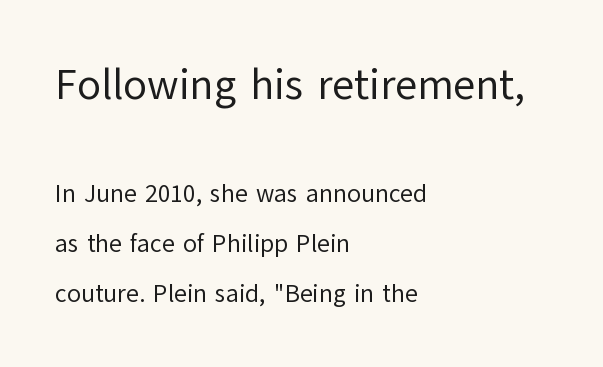
To sum up the face: it is a sans, with no serifs. You could call the tracking neutral — neither tight nor loose. The letters look calm and open, with moderate or lighter stems. This block would shrink considerably if given ordinary leading; it's expanded now. Posture: vertical. These lines are rendered in a variable-pitch font.
